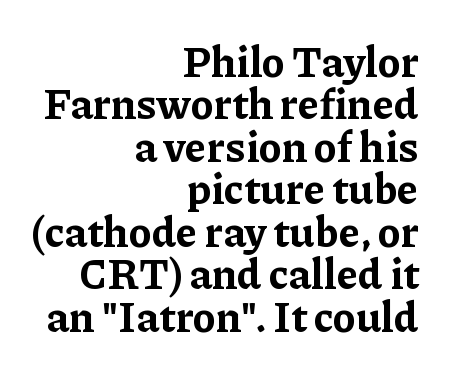
Q: Is the text bold? A: Yes.
Q: Is the text italic (slanted)? A: No, it is upright.
Q: Is the typeface a serif or a sans-serif typeface? A: Serif.
Q: Is the text underlined? A: No.
Q: How is the paragraph aligned? A: Right-aligned.
Q: Is the spacing between letters normal or unusually wide? A: Normal.
Q: Is the spacing between lines tight, normal or loose? A: Tight.
Q: Width (condensed, normal, or wide)? A: Normal.
Q: Stroke contrast? A: Low.
Q: x-height? A: Medium.
Q: Monospaced? A: No.
